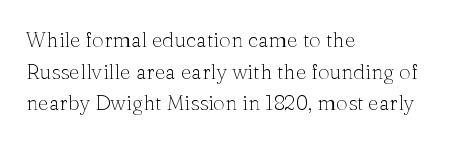
Q: Is the text bold? A: No.
Q: Is the text italic (slanted)? A: No, it is upright.
Q: Is the text underlined? A: No.
Q: How is the paragraph aligned? A: Left-aligned.
Q: Is the spacing between letters normal or unusually wide? A: Normal.
Q: Is the spacing between lines tight, normal or loose? A: Normal.
